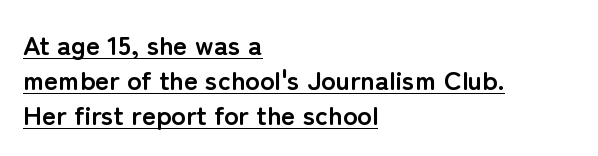
Q: Is the text bold? A: Yes.
Q: Is the text italic (slanted)? A: No, it is upright.
Q: Is the text underlined? A: Yes.
Q: How is the paragraph aligned? A: Left-aligned.
Q: Is the spacing between letters normal or unusually wide? A: Normal.
Q: Is the spacing between lines tight, normal or loose? A: Normal.
